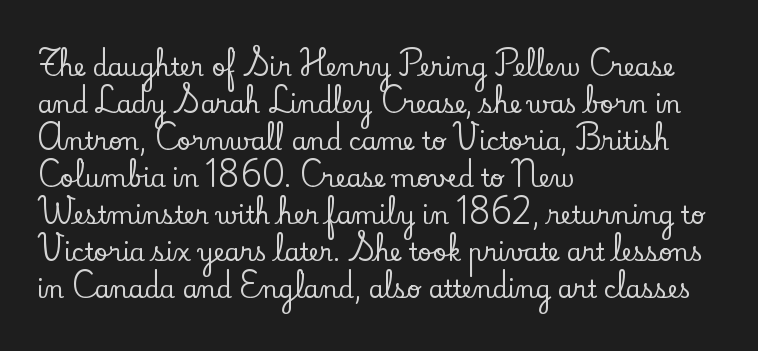
Q: Is the text italic (slanted)? A: No, it is upright.
Q: Is the text underlined? A: No.
Q: How is the paragraph aligned? A: Left-aligned.
Q: Is the spacing between letters normal or unusually wide? A: Normal.
Q: Is the spacing between lines tight, normal or loose? A: Normal.
